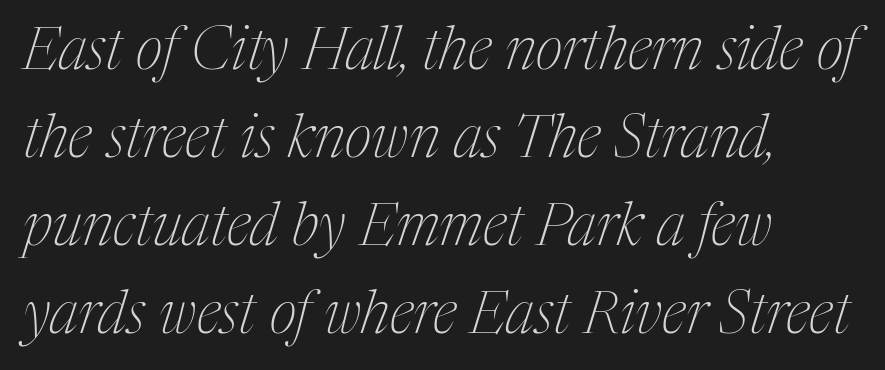
The image shows 59 px thin, condensed serif type, italic (leaning right); set left-aligned, normal line spacing (1.49x), normal letter spacing, not underlined; medium stroke contrast and a medium x-height.
